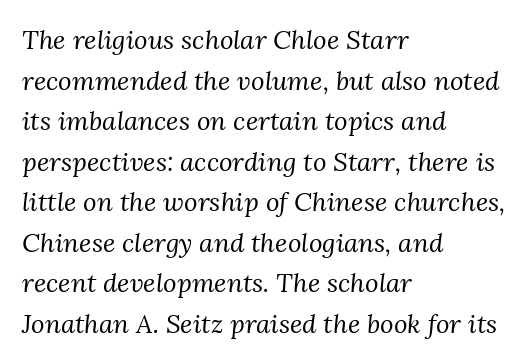
The image shows 26 px text type, italic (leaning right); set left-aligned, normal line spacing (1.56x), normal letter spacing, not underlined.
